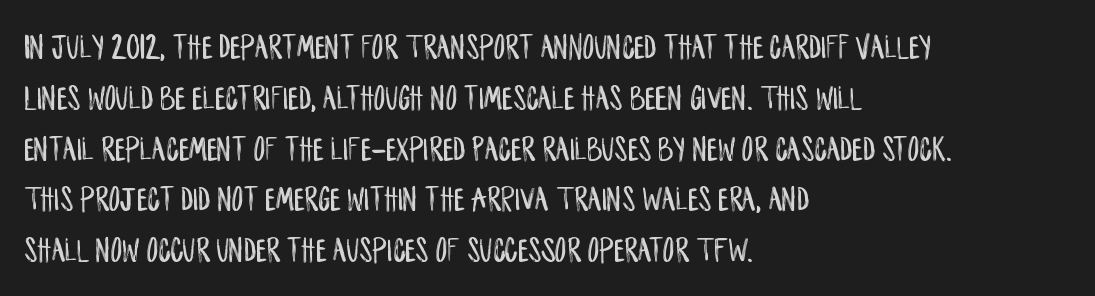
{"serif": "no", "italic": "no", "width": "condensed", "stroke_contrast": "low", "x_height": "large", "monospaced": "no", "underline": "no", "align": "left", "line_spacing": "normal", "line_spacing_ratio": 1.41, "letter_spacing": "normal", "letter_spacing_em": 0.0, "glyph_px": 36}
